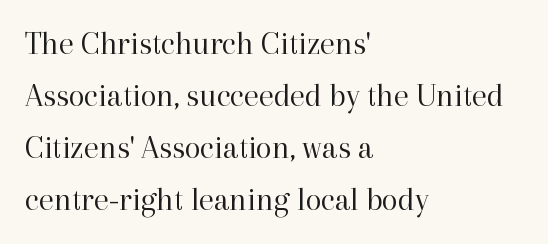
A typesetter would mark this as roman, not italic. Caption: standard tracking, unaltered. Alignment: flush left. This reads as an unemphasized weight, regular at the heaviest. Whoever set this chose a conventional vertical rhythm.
